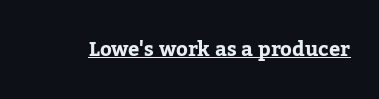
Q: Is the text italic (slanted)? A: No, it is upright.
Q: Is the text underlined? A: Yes.
Q: Is the spacing between letters normal or unusually wide? A: Normal.
